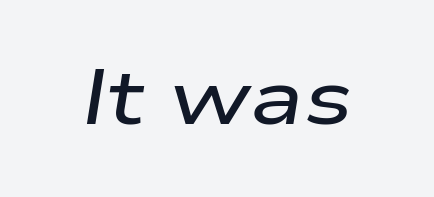
Q: Is the text italic (slanted)? A: Yes, it leans right by about 9 degrees.
Q: Is the text underlined? A: No.
Q: Is the spacing between letters normal or unusually wide? A: Normal.
Q: Width (condensed, normal, or wide)? A: Wide.
Q: Stroke contrast? A: Low.
Q: x-height? A: Medium.
Q: Monospaced? A: No.
